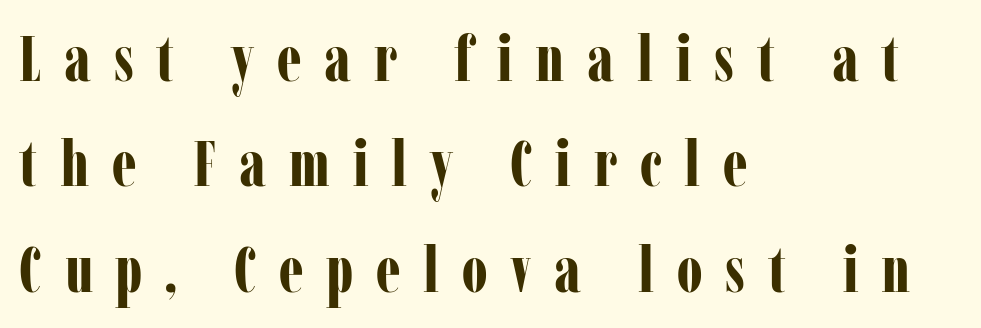
{"serif": "yes", "italic": "no", "bold": "yes", "weight": "bold", "width": "condensed", "stroke_contrast": "low", "x_height": "medium", "monospaced": "no", "underline": "no", "align": "left", "line_spacing": "normal", "line_spacing_ratio": 1.62, "letter_spacing": "wide", "letter_spacing_em": 0.35, "glyph_px": 65}
